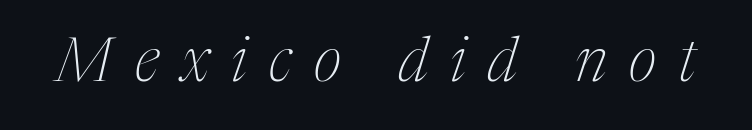
Q: Is the text bold? A: No.
Q: Is the text italic (slanted)? A: Yes, it leans right by about 17 degrees.
Q: Is the typeface a serif or a sans-serif typeface? A: Serif.
Q: Is the text underlined? A: No.
Q: Is the spacing between letters normal or unusually wide? A: Unusually wide.
Q: Width (condensed, normal, or wide)? A: Condensed.
Q: Stroke contrast? A: Medium.
Q: x-height? A: Medium.
Q: Monospaced? A: No.
